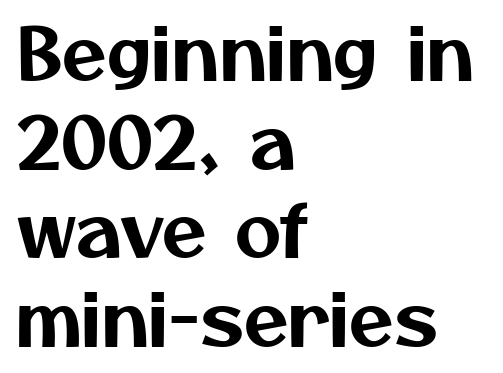
This rendering uses left alignment, leaving the right contour irregular. Any mark beneath the type? The region is blank. Observe the ordinary spacing: letters are neighbours, not strangers. Unlike a traditional serif, this face leaves its strokes unadorned.
